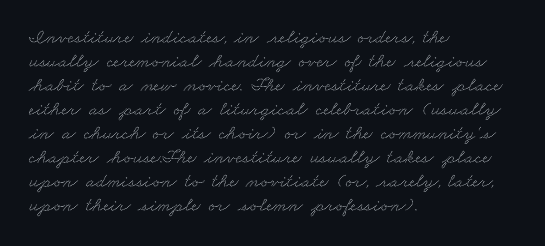
{"underline": "no", "align": "left", "line_spacing_ratio": 1.2, "letter_spacing": "normal", "letter_spacing_em": 0.0, "glyph_px": 20}
